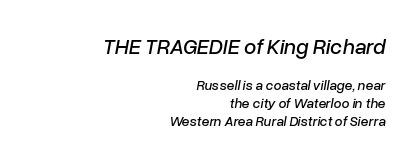
Q: Is the text italic (slanted)? A: Yes, it leans right by about 10 degrees.
Q: Is the text underlined? A: No.
Q: How is the paragraph aligned? A: Right-aligned.
Q: Is the spacing between letters normal or unusually wide? A: Normal.
Q: Is the spacing between lines tight, normal or loose? A: Normal.
Q: Which block of text is set in a larger size, the first (top) or the second (bottom)? A: The first (top) one.
